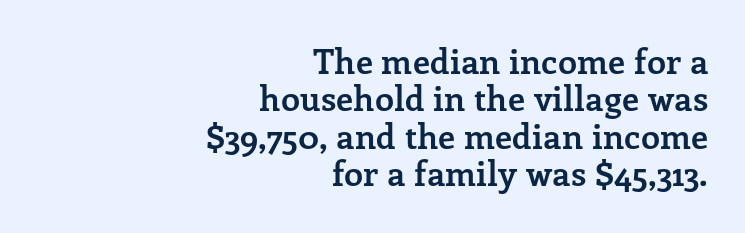
Q: Is the text bold? A: Yes.
Q: Is the text italic (slanted)? A: No, it is upright.
Q: Is the typeface a serif or a sans-serif typeface? A: Serif.
Q: Is the text underlined? A: No.
Q: How is the paragraph aligned? A: Right-aligned.
Q: Is the spacing between letters normal or unusually wide? A: Normal.
Q: Is the spacing between lines tight, normal or loose? A: Tight.
Q: Width (condensed, normal, or wide)? A: Normal.
Q: Stroke contrast? A: Low.
Q: x-height? A: Medium.
Q: Monospaced? A: No.
